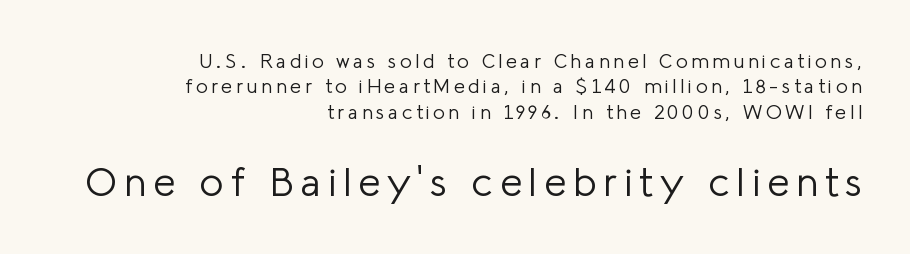
The face used here appears at its bigger size in the lower chunk. Varying glyph widths throughout — classic text-font behaviour. You can tell from the bare stems that sans-serif type was used. The lettering stays uniformly vertical, giving the passage a roman look.
